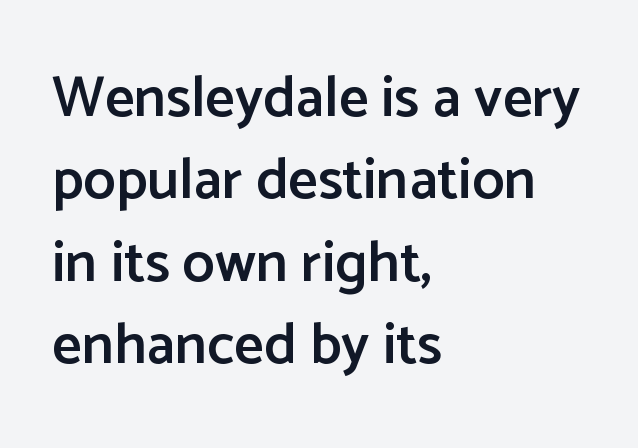
Q: Is the text bold? A: Semi-bold.
Q: Is the text italic (slanted)? A: No, it is upright.
Q: Is the typeface a serif or a sans-serif typeface? A: Sans-serif.
Q: Is the text underlined? A: No.
Q: How is the paragraph aligned? A: Left-aligned.
Q: Is the spacing between letters normal or unusually wide? A: Normal.
Q: Is the spacing between lines tight, normal or loose? A: Normal.
Q: Width (condensed, normal, or wide)? A: Normal.
Q: Stroke contrast? A: Low.
Q: x-height? A: Medium.
Q: Monospaced? A: No.
